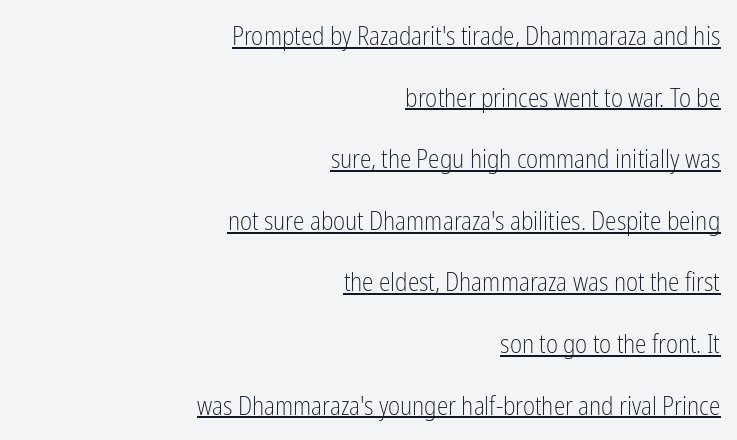
Q: Is the text bold? A: No.
Q: Is the text italic (slanted)? A: No, it is upright.
Q: Is the text underlined? A: Yes.
Q: How is the paragraph aligned? A: Right-aligned.
Q: Is the spacing between letters normal or unusually wide? A: Normal.
Q: Is the spacing between lines tight, normal or loose? A: Loose.
